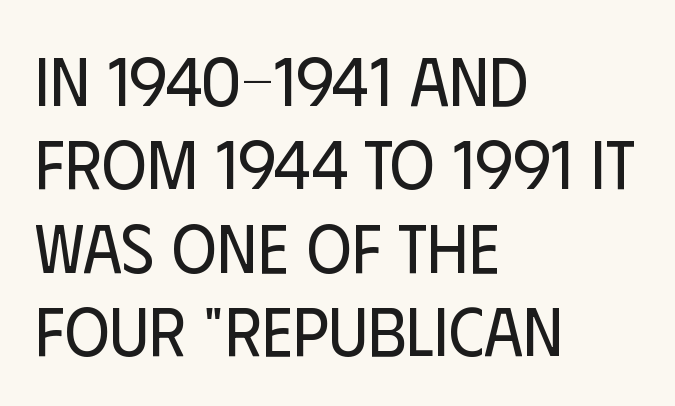
{"serif": "no", "italic": "no", "bold": "no", "weight": "regular", "width": "condensed", "stroke_contrast": "low", "x_height": "large", "monospaced": "no", "underline": "no", "align": "left", "line_spacing_ratio": 1.21, "letter_spacing": "normal", "letter_spacing_em": 0.0, "glyph_px": 69}
